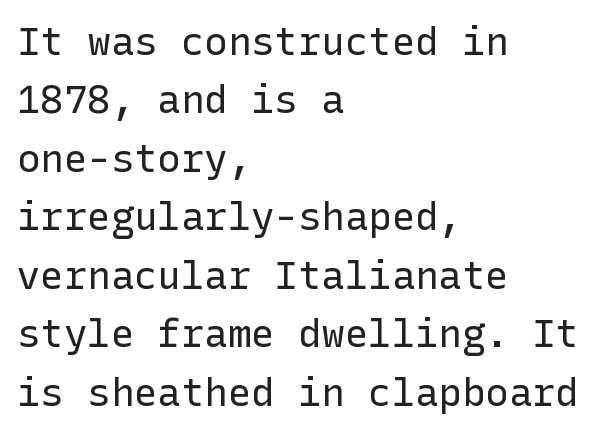
Q: Is the text bold? A: No.
Q: Is the text italic (slanted)? A: No, it is upright.
Q: Is the typeface a serif or a sans-serif typeface? A: Sans-serif.
Q: Is the text underlined? A: No.
Q: How is the paragraph aligned? A: Left-aligned.
Q: Is the spacing between letters normal or unusually wide? A: Normal.
Q: Is the spacing between lines tight, normal or loose? A: Normal.
Q: Width (condensed, normal, or wide)? A: Normal.
Q: Stroke contrast? A: Low.
Q: x-height? A: Medium.
